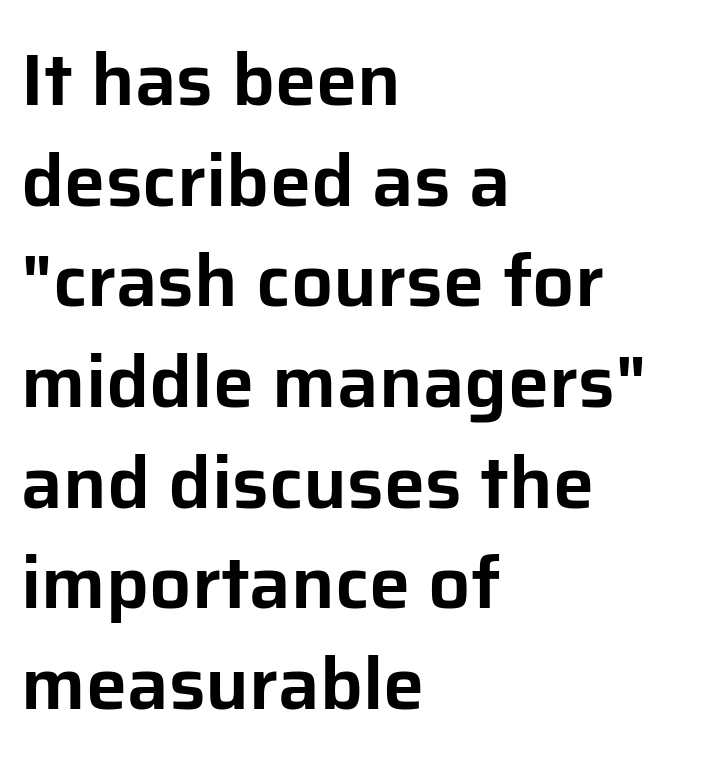
{"serif": "no", "italic": "no", "width": "normal", "stroke_contrast": "low", "x_height": "medium", "monospaced": "no", "underline": "no", "align": "left", "line_spacing": "normal", "line_spacing_ratio": 1.36, "letter_spacing": "normal", "letter_spacing_em": 0.0, "glyph_px": 74}
